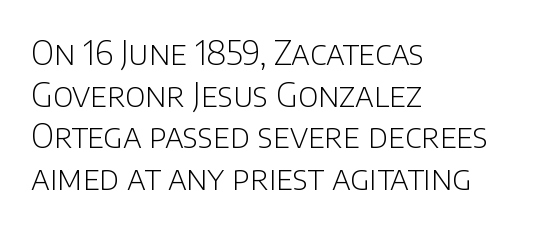
Q: Is the text bold? A: No.
Q: Is the text italic (slanted)? A: No, it is upright.
Q: Is the typeface a serif or a sans-serif typeface? A: Sans-serif.
Q: Is the text underlined? A: No.
Q: How is the paragraph aligned? A: Left-aligned.
Q: Is the spacing between letters normal or unusually wide? A: Normal.
Q: Is the spacing between lines tight, normal or loose? A: Normal.
Q: Width (condensed, normal, or wide)? A: Normal.
Q: Stroke contrast? A: Low.
Q: x-height? A: Large.
Q: Monospaced? A: No.
